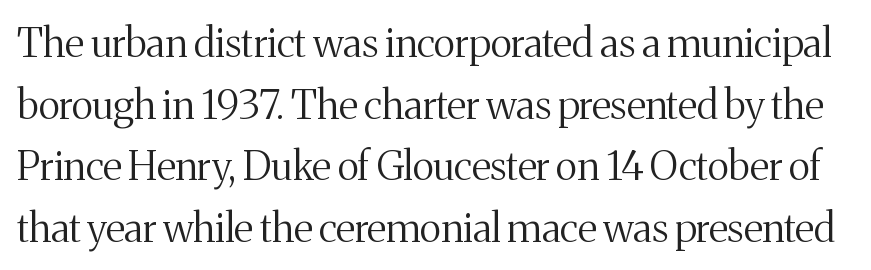
Q: Is the text bold? A: No.
Q: Is the text italic (slanted)? A: No, it is upright.
Q: Is the typeface a serif or a sans-serif typeface? A: Serif.
Q: Is the text underlined? A: No.
Q: Is the spacing between letters normal or unusually wide? A: Normal.
Q: Is the spacing between lines tight, normal or loose? A: Normal.
Q: Width (condensed, normal, or wide)? A: Normal.
Q: Stroke contrast? A: Medium.
Q: x-height? A: Medium.
Q: Monospaced? A: No.
